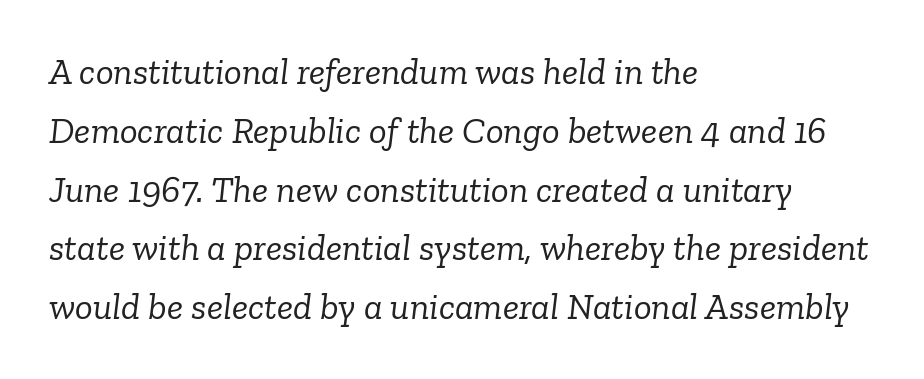
Has an underline been added? It has not. Old-style or modern, the face here clearly has serifs. All the whitespace from short lines collects on the right. Quick note: italic. These lines are rendered in a variable-pitch font. This rendering leaves character spacing at its baseline value.
